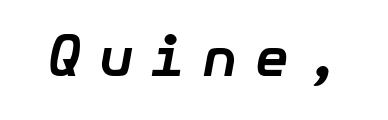
{"italic": "yes", "lean": "right", "slant_degrees": 10, "bold": "yes", "weight": "bold", "width": "normal", "stroke_contrast": "low", "x_height": "medium", "underline": "no", "letter_spacing": "wide", "letter_spacing_em": 0.33, "glyph_px": 55}
